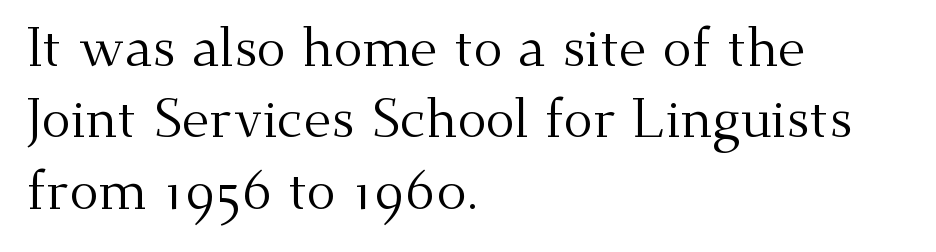
{"serif": "yes", "italic": "no", "bold": "no", "weight": "regular", "width": "normal", "stroke_contrast": "medium", "x_height": "small", "monospaced": "no", "underline": "no", "align": "left", "line_spacing": "normal", "line_spacing_ratio": 1.32, "letter_spacing": "normal", "letter_spacing_em": 0.0, "glyph_px": 54}
